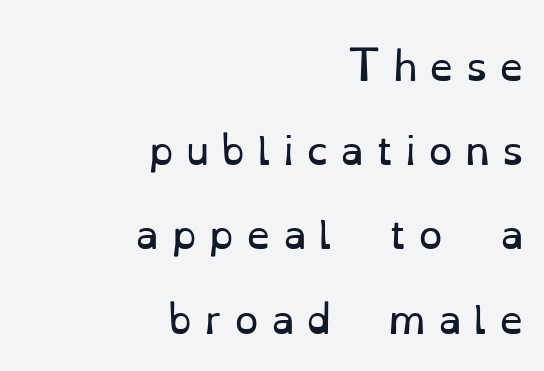
Type style note: has serifs. Do the characters align in a grid? No, the font is proportional. Regarding leading, the lines here are spaced well apart. A typesetter would call this heavily tracked-out type.
